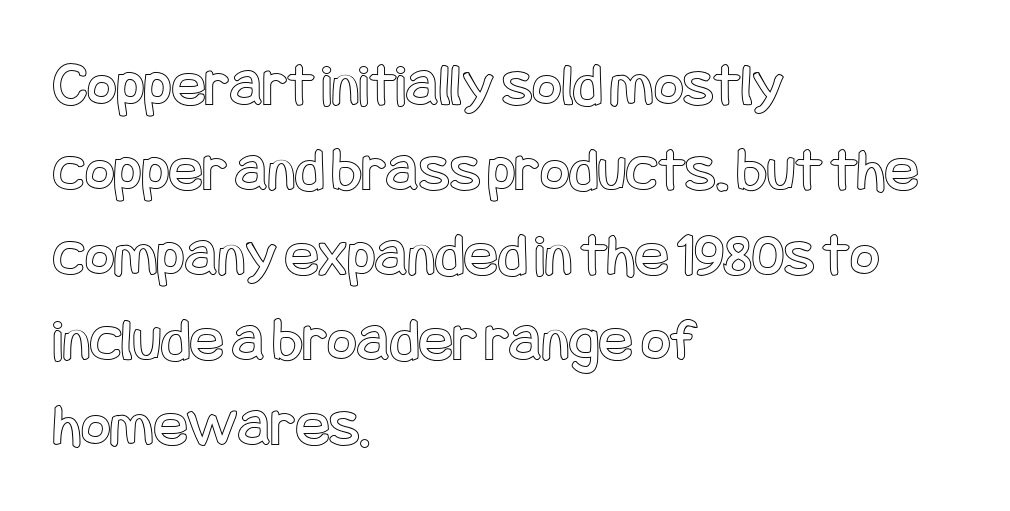
Ordinary non-slanted type is in use. Unmarked baselines from the first word to the last. The paragraph shown leans on its left margin. Summary of vertical rhythm: regular, with standard interline spacing. The type is set solid horizontally, with unmodified tracking.
